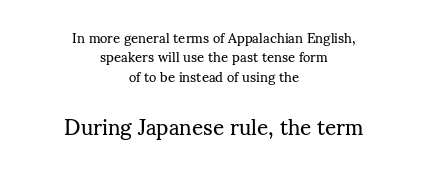
The image shows 22 px text type, upright; set centered, normal line spacing (1.39x), normal letter spacing, not underlined; the second (bottom) block is 1.57x larger.
